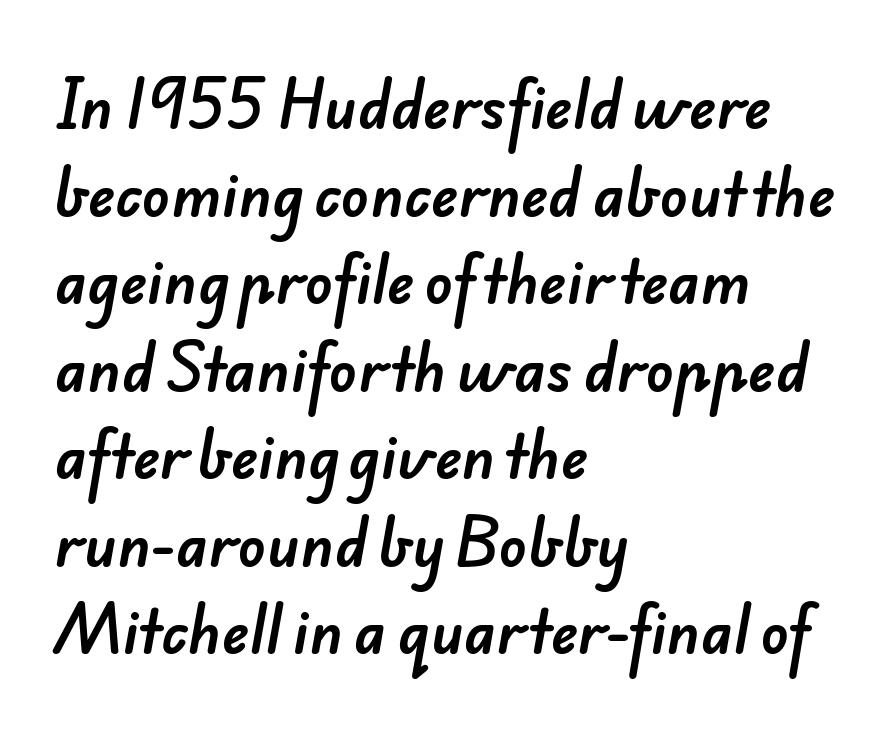
The designer went with a sans here, leaving each stem footless. Normally led — the rows are evenly, conventionally spaced. Left-aligned paragraph, ragged on the right. Do the characters align in a grid? No, the font is proportional.
